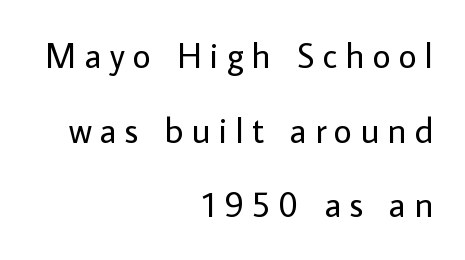
Q: Is the text bold? A: No.
Q: Is the text italic (slanted)? A: No, it is upright.
Q: Is the typeface a serif or a sans-serif typeface? A: Sans-serif.
Q: Is the text underlined? A: No.
Q: How is the paragraph aligned? A: Right-aligned.
Q: Is the spacing between letters normal or unusually wide? A: Unusually wide.
Q: Is the spacing between lines tight, normal or loose? A: Loose.
Q: Width (condensed, normal, or wide)? A: Normal.
Q: Stroke contrast? A: Low.
Q: x-height? A: Medium.
Q: Monospaced? A: No.
